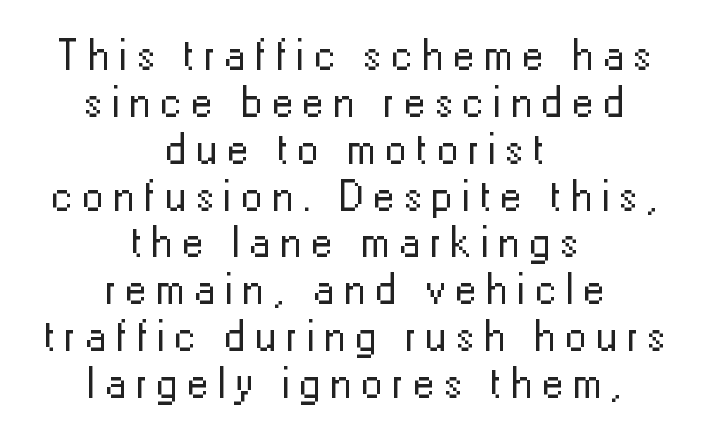
The image shows 43 px regular-weight sans-serif type, upright; set centered, tight line spacing (1.09x), unusually wide letter spacing (+0.22 em), not underlined; low stroke contrast and a medium x-height.
